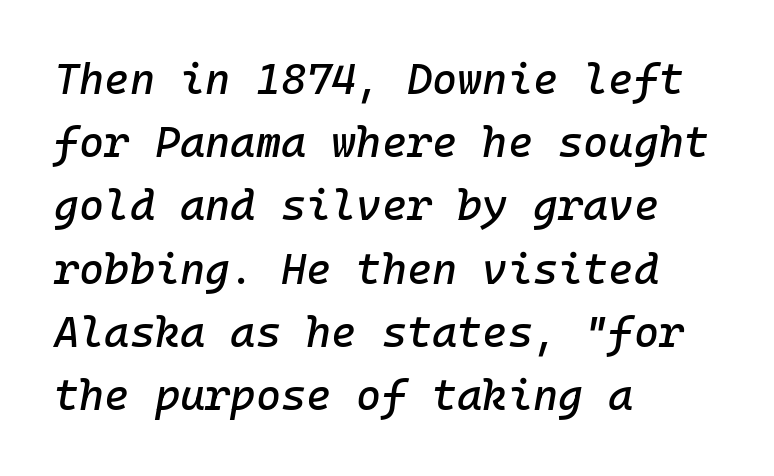
The image shows 43 px text type, italic (leaning right); set left-aligned, normal line spacing (1.47x), normal letter spacing, not underlined; low stroke contrast and a medium x-height.
